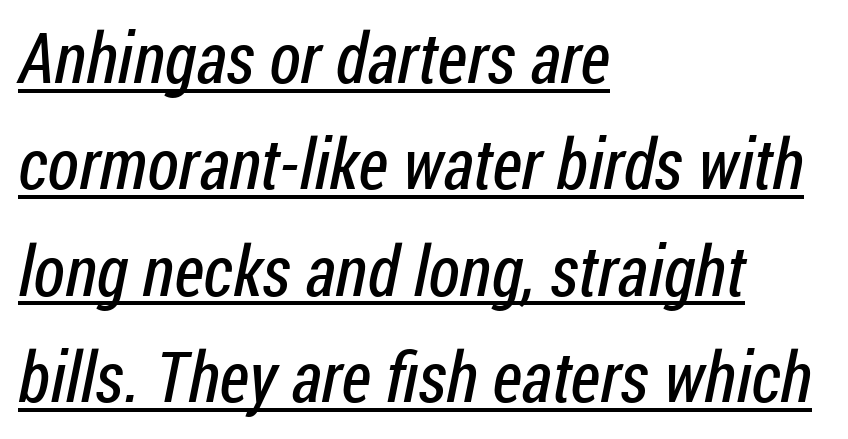
Q: Is the text bold? A: No.
Q: Is the typeface a serif or a sans-serif typeface? A: Sans-serif.
Q: Is the text underlined? A: Yes.
Q: How is the paragraph aligned? A: Left-aligned.
Q: Is the spacing between letters normal or unusually wide? A: Normal.
Q: Is the spacing between lines tight, normal or loose? A: Normal.
Q: Width (condensed, normal, or wide)? A: Condensed.
Q: Stroke contrast? A: Low.
Q: x-height? A: Medium.
Q: Monospaced? A: No.
